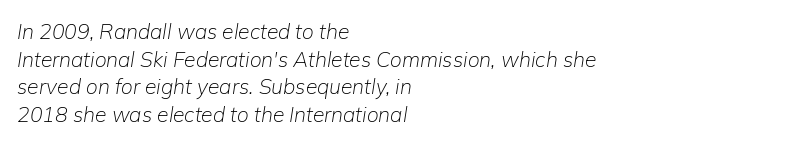
Q: Is the text bold? A: No.
Q: Is the text italic (slanted)? A: Yes, it leans right by about 9 degrees.
Q: Is the text underlined? A: No.
Q: How is the paragraph aligned? A: Left-aligned.
Q: Is the spacing between letters normal or unusually wide? A: Normal.
Q: Is the spacing between lines tight, normal or loose? A: Normal.
